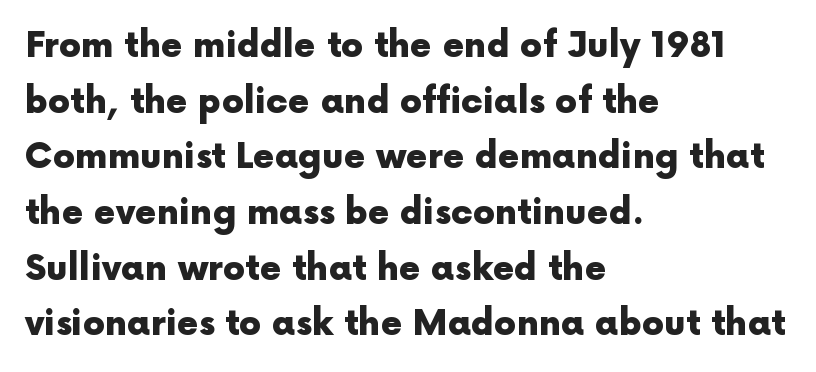
Q: Is the text bold? A: Yes.
Q: Is the text italic (slanted)? A: No, it is upright.
Q: Is the typeface a serif or a sans-serif typeface? A: Sans-serif.
Q: Is the text underlined? A: No.
Q: How is the paragraph aligned? A: Left-aligned.
Q: Is the spacing between letters normal or unusually wide? A: Normal.
Q: Is the spacing between lines tight, normal or loose? A: Normal.
Q: Width (condensed, normal, or wide)? A: Normal.
Q: x-height? A: Medium.
Q: Monospaced? A: No.
